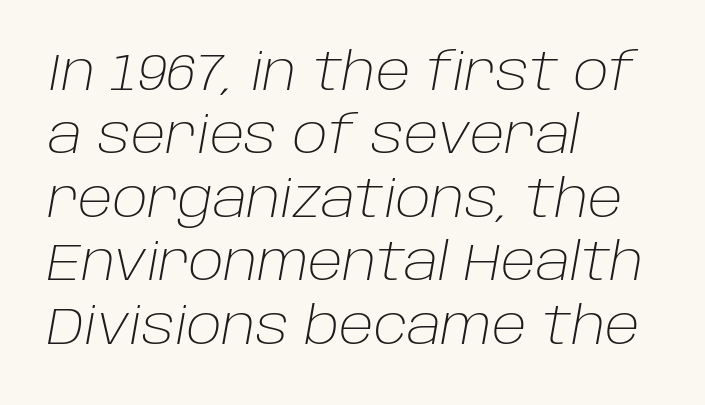
{"italic": "yes", "lean": "right", "slant_degrees": 10, "bold": "no", "weight": "light", "width": "normal", "stroke_contrast": "low", "x_height": "large", "monospaced": "no", "underline": "no", "align": "left", "line_spacing_ratio": 1.22, "letter_spacing": "normal", "letter_spacing_em": 0.0, "glyph_px": 52}
